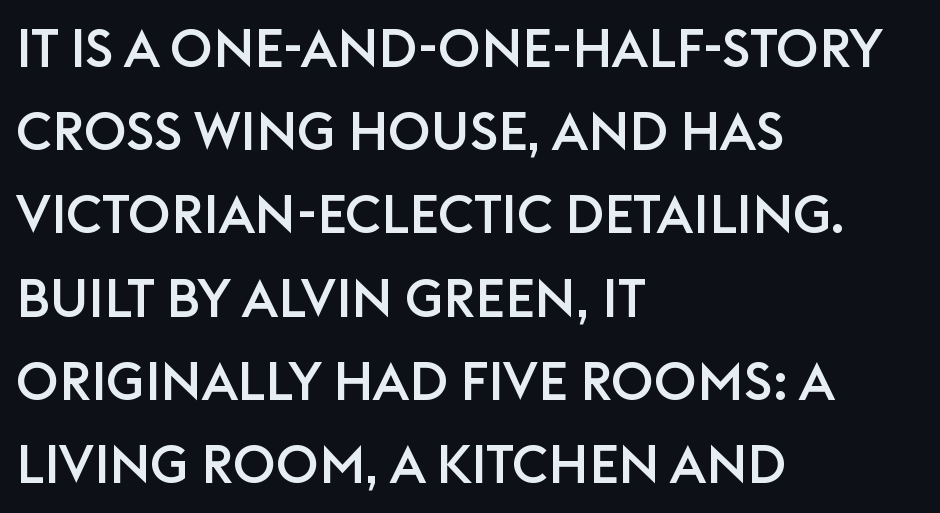
The image shows 53 px sans-serif type, upright; set left-aligned, normal line spacing (1.57x), normal letter spacing, not underlined; low stroke contrast and a large x-height.
